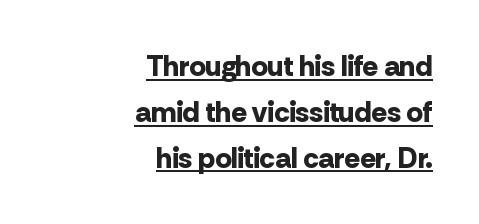
{"serif": "no", "italic": "no", "bold": "yes", "weight": "bold", "width": "normal", "stroke_contrast": "low", "x_height": "medium", "monospaced": "no", "underline": "yes", "align": "right", "line_spacing": "normal", "line_spacing_ratio": 1.58, "letter_spacing": "normal", "letter_spacing_em": 0.0, "glyph_px": 29}
